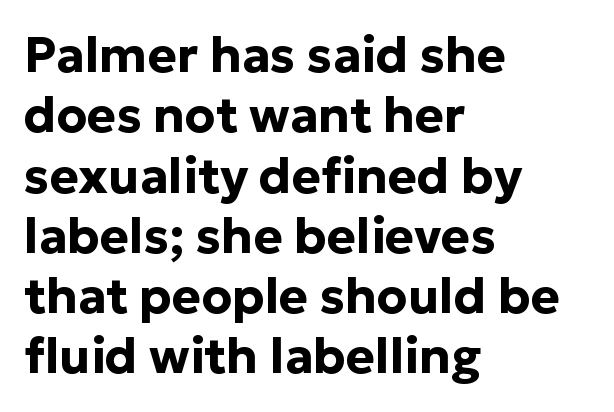
Q: Is the text bold? A: Yes.
Q: Is the text italic (slanted)? A: No, it is upright.
Q: Is the typeface a serif or a sans-serif typeface? A: Sans-serif.
Q: Is the text underlined? A: No.
Q: How is the paragraph aligned? A: Left-aligned.
Q: Is the spacing between letters normal or unusually wide? A: Normal.
Q: Width (condensed, normal, or wide)? A: Normal.
Q: Stroke contrast? A: Low.
Q: x-height? A: Medium.
Q: Monospaced? A: No.
